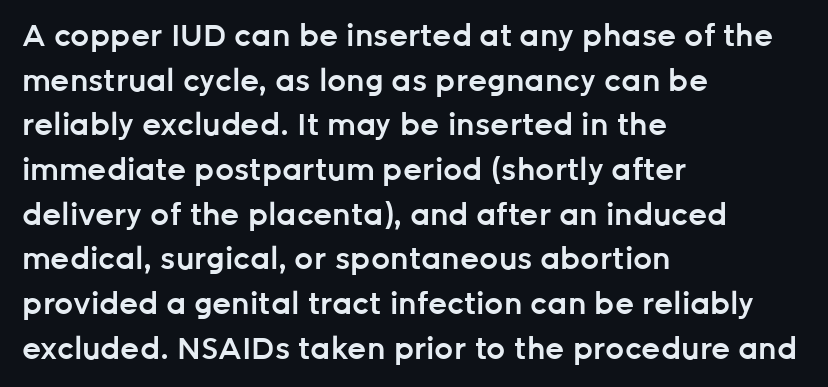
On the weight axis this lands at semibold, roughly 600. This sample keeps an unexceptional amount of space between lines. You could not count columns in this text — the font is proportionally spaced. Words float on clear page, feet unadorned.
